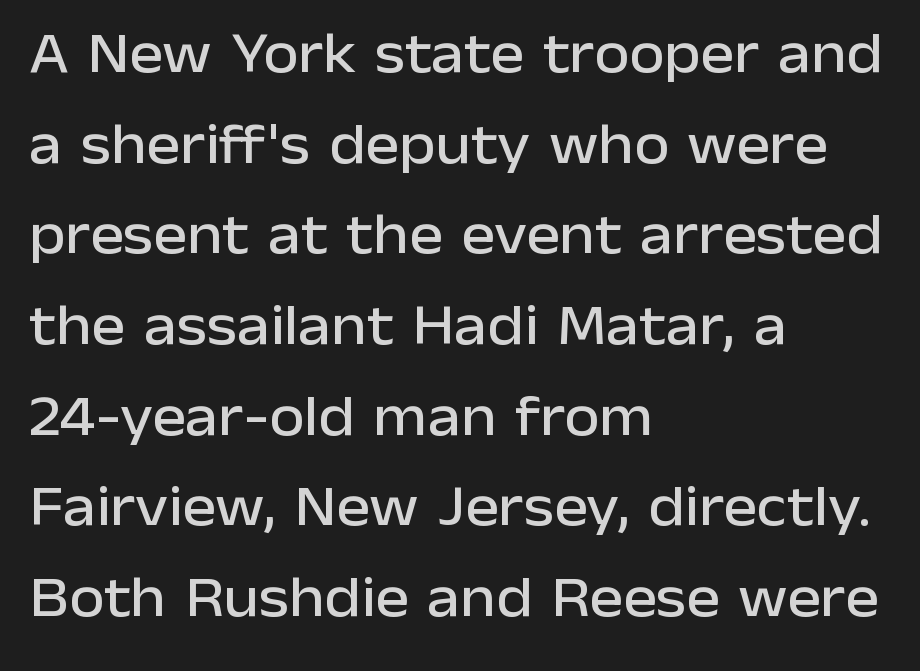
Think of a printed novel: that variable character pitch is what you see here. Ordinary non-slanted type is in use. Typographically, this falls in the sans-serif category. Lines of text with bare space underneath. Short note: letters normally spaced.
